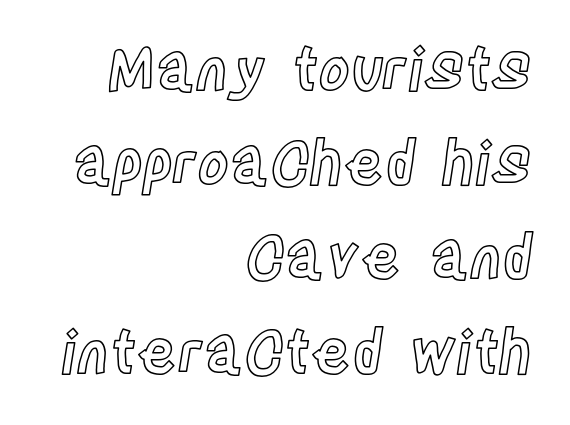
{"width": "condensed", "x_height": "large", "monospaced": "no", "underline": "no", "align": "right", "line_spacing": "normal", "line_spacing_ratio": 1.57, "letter_spacing": "normal", "letter_spacing_em": 0.0, "glyph_px": 60}
